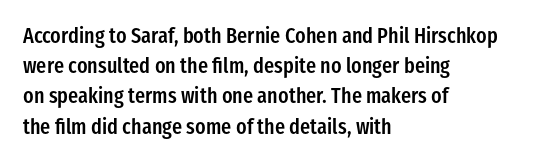
{"italic": "no", "bold": "semi", "underline": "no", "align": "left", "line_spacing": "normal", "line_spacing_ratio": 1.44, "letter_spacing": "normal", "letter_spacing_em": 0.0, "glyph_px": 21}
